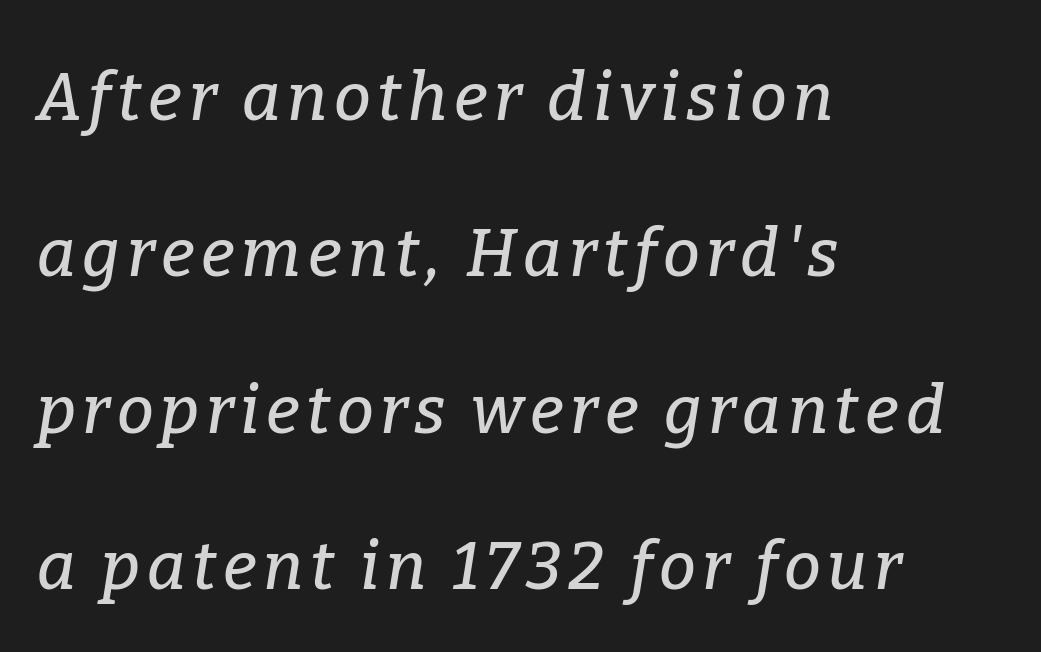
Q: Is the text italic (slanted)? A: Yes, it leans right by about 9 degrees.
Q: Is the typeface a serif or a sans-serif typeface? A: Serif.
Q: Is the text underlined? A: No.
Q: How is the paragraph aligned? A: Left-aligned.
Q: Is the spacing between lines tight, normal or loose? A: Loose.
Q: Width (condensed, normal, or wide)? A: Normal.
Q: Stroke contrast? A: Low.
Q: x-height? A: Medium.
Q: Monospaced? A: No.
